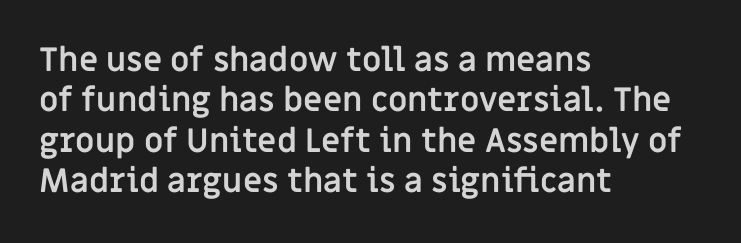
Q: Is the text bold? A: Yes.
Q: Is the text italic (slanted)? A: No, it is upright.
Q: Is the typeface a serif or a sans-serif typeface? A: Sans-serif.
Q: Is the text underlined? A: No.
Q: How is the paragraph aligned? A: Left-aligned.
Q: Is the spacing between letters normal or unusually wide? A: Normal.
Q: Width (condensed, normal, or wide)? A: Normal.
Q: Stroke contrast? A: Low.
Q: x-height? A: Large.
Q: Monospaced? A: No.
